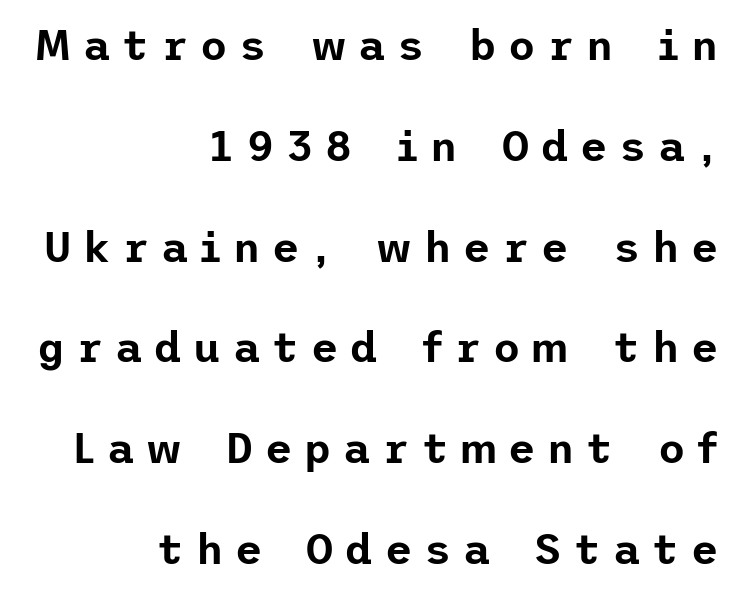
The image shows 42 px sans-serif type, upright; set right-aligned, loose line spacing (2.4x), unusually wide letter spacing (+0.28 em), not underlined; low stroke contrast and a medium x-height.
